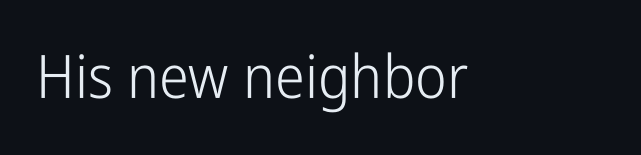
The image shows 60 px light, condensed sans-serif type, upright; set normal letter spacing, not underlined; low stroke contrast and a medium x-height.
